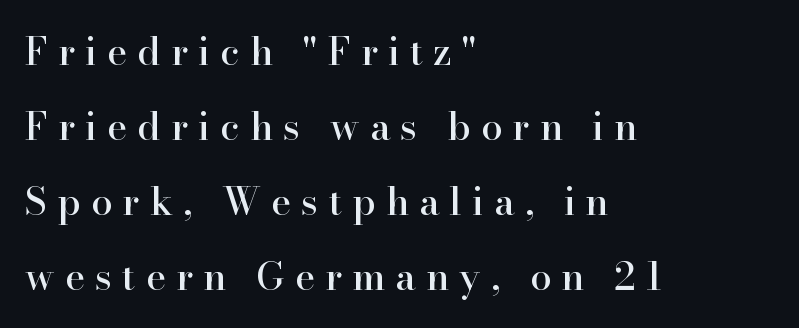
Q: Is the text italic (slanted)? A: No, it is upright.
Q: Is the typeface a serif or a sans-serif typeface? A: Serif.
Q: Is the text underlined? A: No.
Q: How is the paragraph aligned? A: Left-aligned.
Q: Is the spacing between letters normal or unusually wide? A: Unusually wide.
Q: Is the spacing between lines tight, normal or loose? A: Loose.
Q: Width (condensed, normal, or wide)? A: Normal.
Q: Stroke contrast? A: High.
Q: x-height? A: Small.
Q: Monospaced? A: No.
